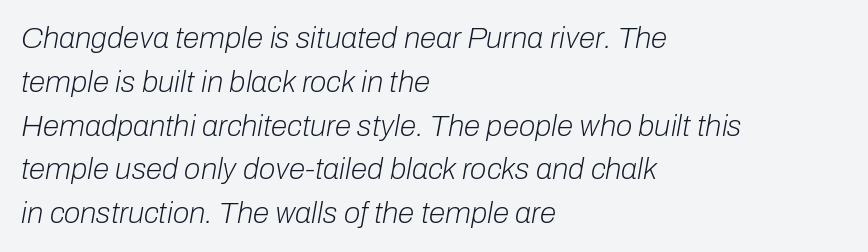
The image shows 30 px light type, italic (leaning right); set left-aligned, normal line spacing (1.46x), normal letter spacing, not underlined; low stroke contrast and a medium x-height.
